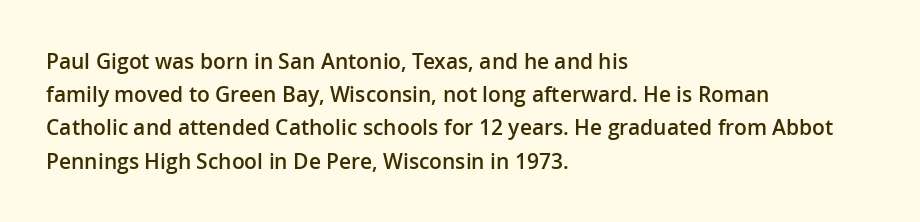
{"italic": "no", "bold": "semi", "underline": "no", "align": "left", "line_spacing": "normal", "line_spacing_ratio": 1.58, "letter_spacing": "normal", "letter_spacing_em": 0.0, "glyph_px": 21}
